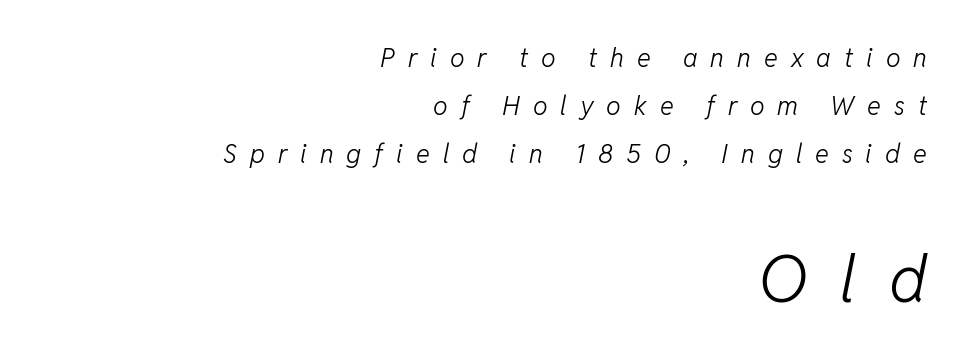
Q: Is the text bold? A: No.
Q: Is the text italic (slanted)? A: Yes, it leans right by about 11 degrees.
Q: Is the text underlined? A: No.
Q: How is the paragraph aligned? A: Right-aligned.
Q: Is the spacing between letters normal or unusually wide? A: Unusually wide.
Q: Which block of text is set in a larger size, the first (top) or the second (bottom)? A: The second (bottom) one.
Q: Width (condensed, normal, or wide)? A: Normal.
Q: Stroke contrast? A: Low.
Q: x-height? A: Medium.
Q: Monospaced? A: No.
